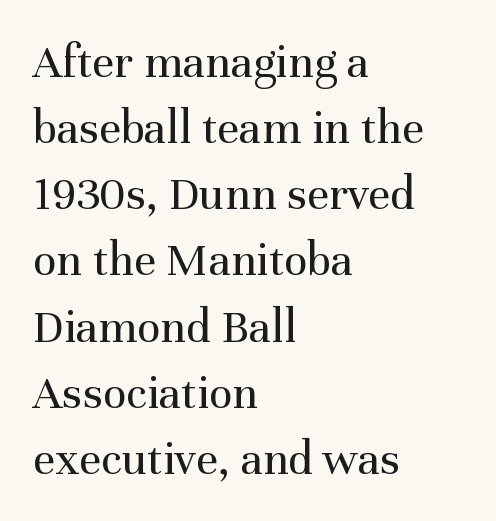
The image shows 49 px regular-weight serif type, upright; set left-aligned, normal line spacing (1.35x), normal letter spacing, not underlined; medium stroke contrast and a medium x-height.
